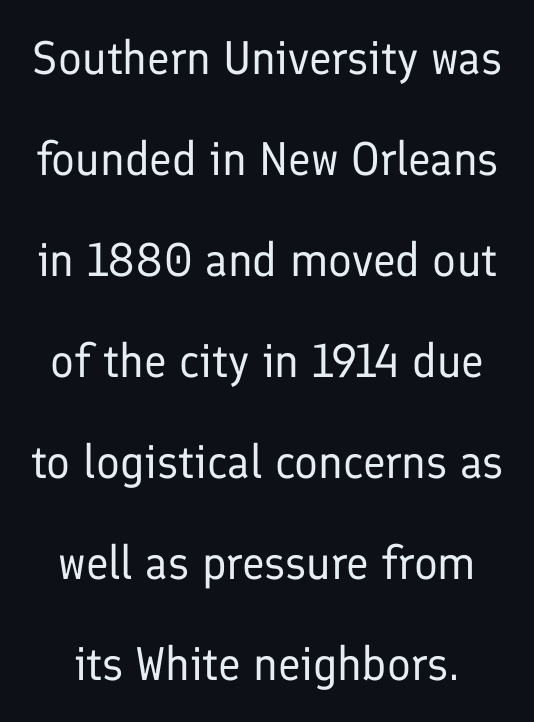
{"serif": "no", "italic": "no", "bold": "no", "weight": "regular", "width": "normal", "stroke_contrast": "low", "x_height": "medium", "monospaced": "no", "underline": "no", "line_spacing": "loose", "line_spacing_ratio": 2.15, "letter_spacing": "normal", "letter_spacing_em": 0.0, "glyph_px": 47}
